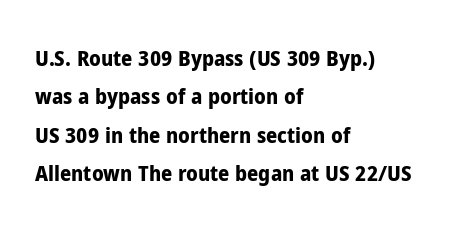
The image shows 22 px bold type, upright; set left-aligned, line spacing 1.75x, normal letter spacing, not underlined.
